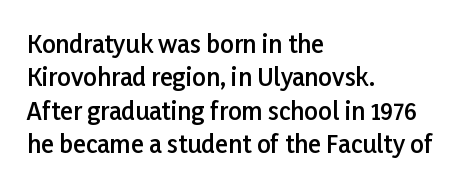
The image shows 24 px text type, upright; set left-aligned, normal line spacing (1.39x), normal letter spacing, not underlined.
